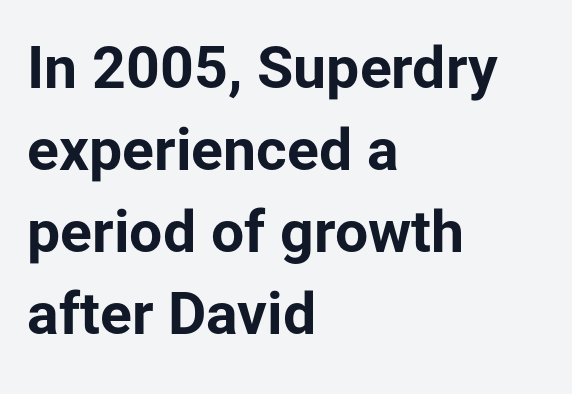
Q: Is the text bold? A: Yes.
Q: Is the text italic (slanted)? A: No, it is upright.
Q: Is the typeface a serif or a sans-serif typeface? A: Sans-serif.
Q: Is the text underlined? A: No.
Q: How is the paragraph aligned? A: Left-aligned.
Q: Is the spacing between letters normal or unusually wide? A: Normal.
Q: Is the spacing between lines tight, normal or loose? A: Normal.
Q: Width (condensed, normal, or wide)? A: Normal.
Q: Stroke contrast? A: Low.
Q: x-height? A: Medium.
Q: Monospaced? A: No.
